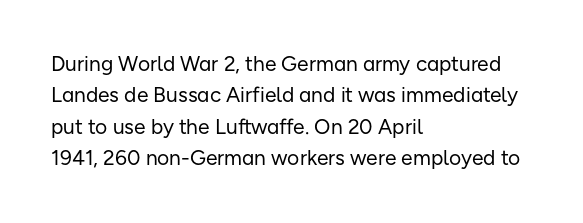
{"italic": "no", "bold": "no", "underline": "no", "align": "left", "line_spacing": "normal", "line_spacing_ratio": 1.5, "letter_spacing": "normal", "letter_spacing_em": 0.0, "glyph_px": 21}
